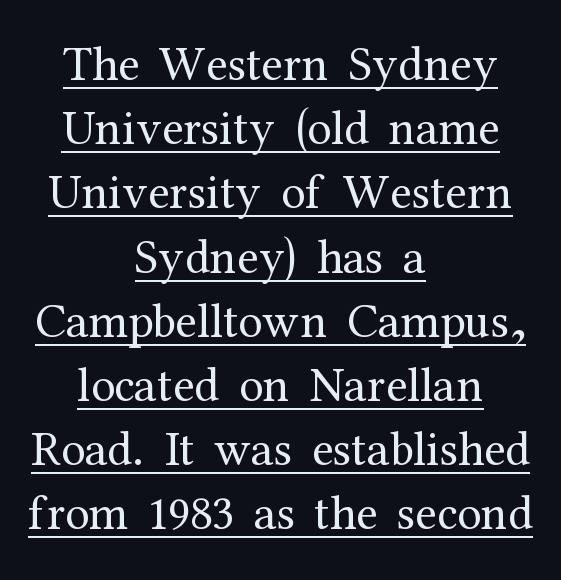
{"serif": "yes", "italic": "no", "bold": "no", "weight": "regular", "width": "normal", "stroke_contrast": "medium", "x_height": "medium", "monospaced": "no", "underline": "yes", "align": "center", "line_spacing": "normal", "line_spacing_ratio": 1.31, "letter_spacing": "normal", "letter_spacing_em": 0.0, "glyph_px": 49}
